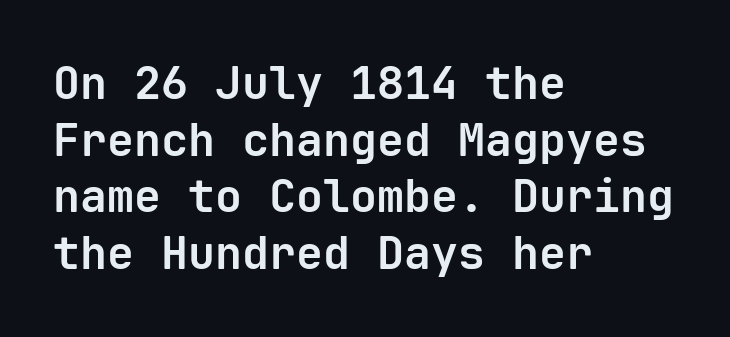
{"serif": "no", "italic": "no", "bold": "yes", "weight": "bold", "width": "normal", "stroke_contrast": "low", "x_height": "medium", "monospaced": "yes", "underline": "no", "align": "left", "line_spacing": "normal", "line_spacing_ratio": 1.26, "letter_spacing": "normal", "letter_spacing_em": 0.0, "glyph_px": 45}
